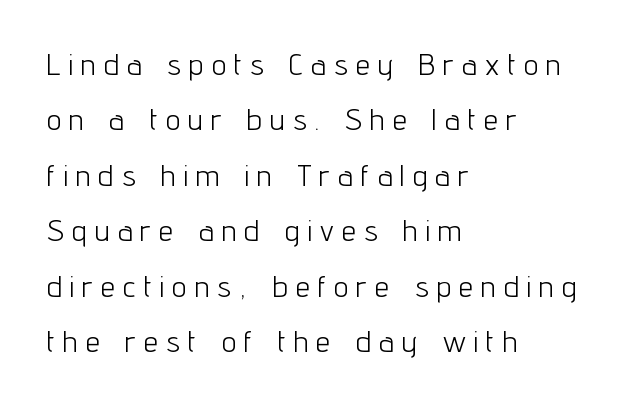
A sans-serif font was chosen for this passage. In terms of posture, this sample is upright. Looks like regular typesetting: each glyph gets only the width it needs. The vertical gap from one line to the next is large. Substantial extra tracking has been applied to these lines.
